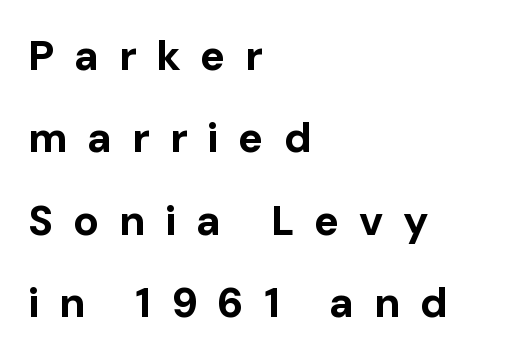
{"serif": "no", "italic": "no", "bold": "yes", "weight": "bold", "width": "normal", "stroke_contrast": "low", "x_height": "medium", "monospaced": "no", "underline": "no", "align": "left", "line_spacing": "loose", "line_spacing_ratio": 1.96, "letter_spacing": "wide", "letter_spacing_em": 0.47, "glyph_px": 42}
